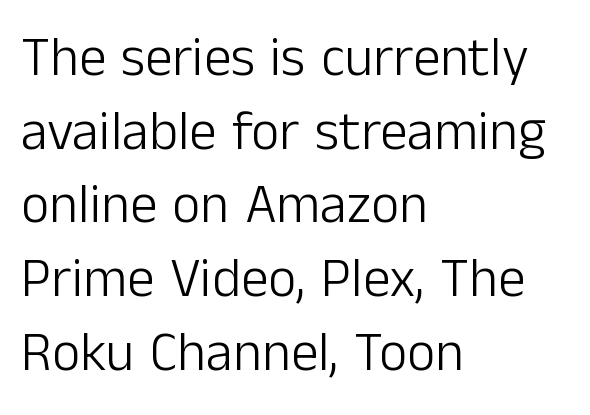
How are the letters spaced? Ordinarily, with no added tracking. Designer's note — italics off, roman on. The typeface has the unassuming heft of standard copy or less. Leading matches the norm, producing a regular column. Plain, unruled lines of type.
